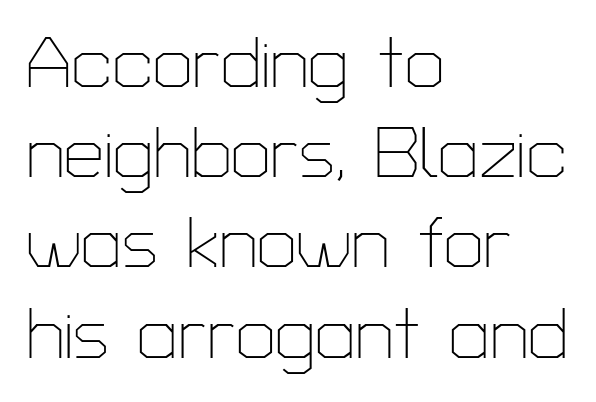
{"serif": "no", "italic": "no", "bold": "no", "weight": "thin", "width": "normal", "stroke_contrast": "low", "x_height": "medium", "monospaced": "no", "underline": "no", "align": "left", "line_spacing": "normal", "line_spacing_ratio": 1.27, "letter_spacing": "normal", "letter_spacing_em": 0.0, "glyph_px": 71}
